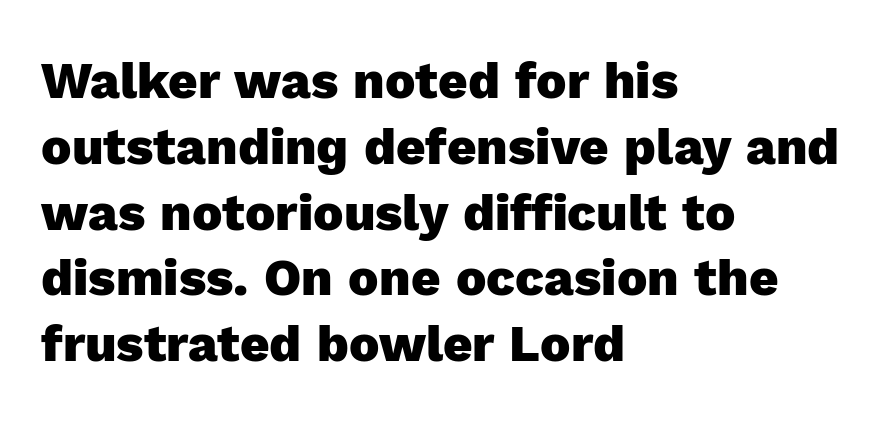
The image shows 51 px heavy sans-serif type, upright; set left-aligned, normal line spacing (1.29x), normal letter spacing, not underlined; a medium x-height.
